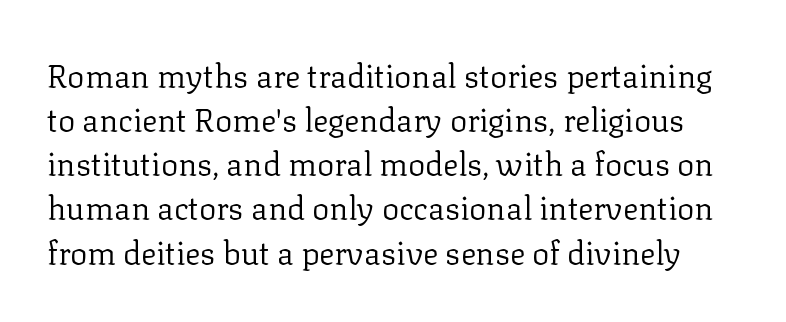
Q: Is the text bold? A: No.
Q: Is the text italic (slanted)? A: No, it is upright.
Q: Is the typeface a serif or a sans-serif typeface? A: Serif.
Q: Is the text underlined? A: No.
Q: Is the spacing between letters normal or unusually wide? A: Normal.
Q: Is the spacing between lines tight, normal or loose? A: Normal.
Q: Width (condensed, normal, or wide)? A: Normal.
Q: Stroke contrast? A: Low.
Q: x-height? A: Medium.
Q: Monospaced? A: No.
